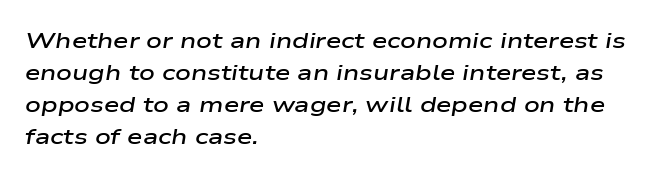
{"italic": "yes", "lean": "right", "slant_degrees": 9, "bold": "semi", "underline": "no", "align": "left", "line_spacing": "normal", "line_spacing_ratio": 1.45, "letter_spacing": "normal", "letter_spacing_em": 0.0, "glyph_px": 22}
